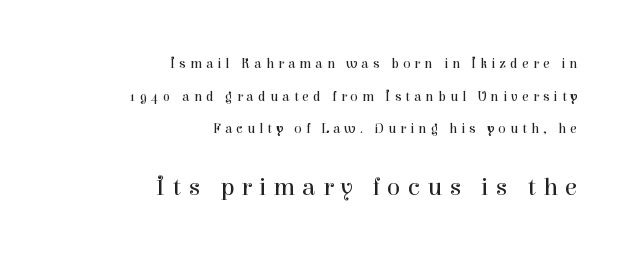
Q: Is the text bold? A: No.
Q: Is the text italic (slanted)? A: No, it is upright.
Q: Is the text underlined? A: No.
Q: How is the paragraph aligned? A: Right-aligned.
Q: Is the spacing between letters normal or unusually wide? A: Unusually wide.
Q: Is the spacing between lines tight, normal or loose? A: Loose.
Q: Which block of text is set in a larger size, the first (top) or the second (bottom)? A: The second (bottom) one.
